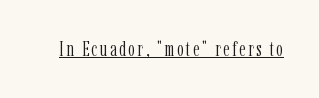
Q: Is the text bold? A: No.
Q: Is the text italic (slanted)? A: No, it is upright.
Q: Is the text underlined? A: Yes.
